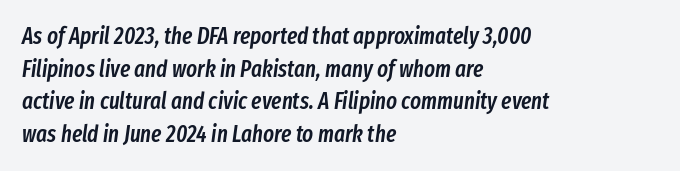
{"italic": "yes", "lean": "right", "slant_degrees": 8, "bold": "semi", "underline": "no", "align": "left", "line_spacing": "normal", "line_spacing_ratio": 1.42, "letter_spacing": "normal", "letter_spacing_em": 0.0, "glyph_px": 23}
